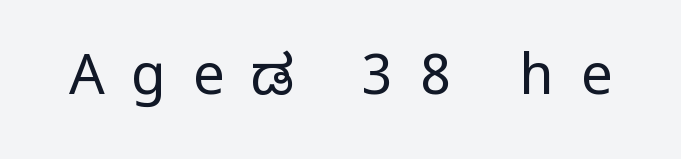
Q: Is the text bold? A: No.
Q: Is the text italic (slanted)? A: No, it is upright.
Q: Is the typeface a serif or a sans-serif typeface? A: Serif.
Q: Is the text underlined? A: No.
Q: Is the spacing between letters normal or unusually wide? A: Unusually wide.
Q: Width (condensed, normal, or wide)? A: Normal.
Q: Stroke contrast? A: Low.
Q: x-height? A: Large.
Q: Monospaced? A: No.
